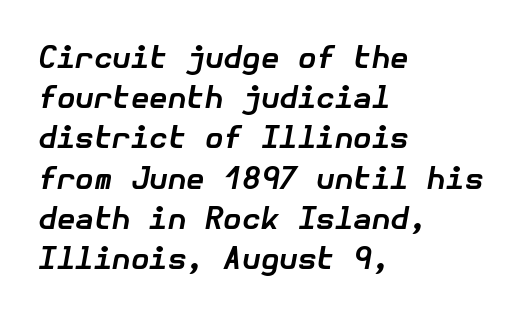
The image shows 30 px bold type, italic (leaning right); set left-aligned, normal line spacing (1.34x), normal letter spacing, not underlined; low stroke contrast and a medium x-height.
